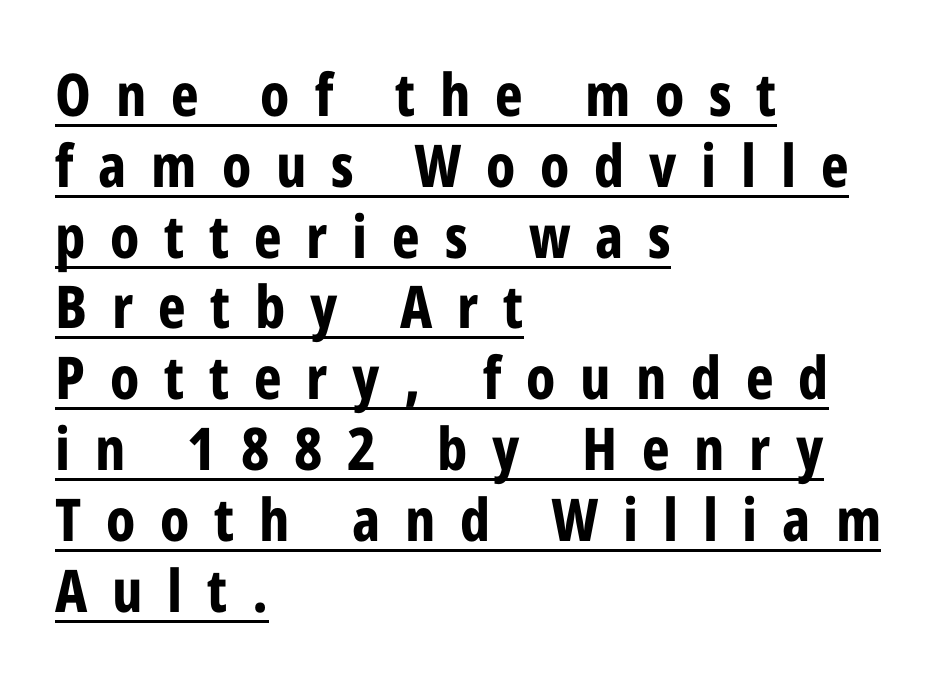
Q: Is the text bold? A: Yes.
Q: Is the text italic (slanted)? A: No, it is upright.
Q: Is the typeface a serif or a sans-serif typeface? A: Sans-serif.
Q: Is the text underlined? A: Yes.
Q: How is the paragraph aligned? A: Left-aligned.
Q: Is the spacing between letters normal or unusually wide? A: Unusually wide.
Q: Width (condensed, normal, or wide)? A: Condensed.
Q: Stroke contrast? A: Low.
Q: x-height? A: Large.
Q: Monospaced? A: No.
